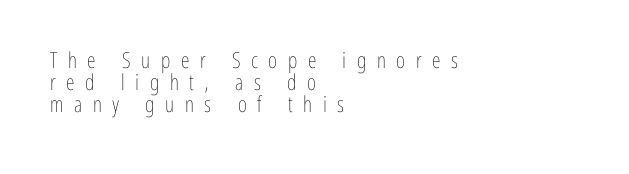
The image shows 22 px text type, upright; set left-aligned, tight line spacing (1.0x), unusually wide letter spacing (+0.48 em), not underlined.
